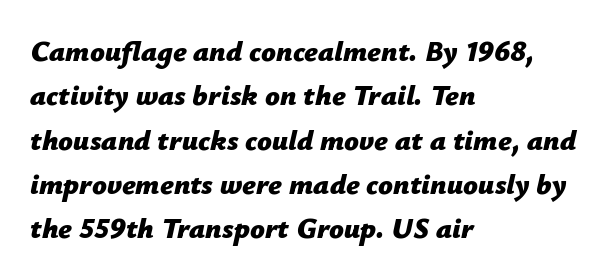
Q: Is the text bold? A: Yes.
Q: Is the text italic (slanted)? A: Yes, it leans right by about 12 degrees.
Q: Is the text underlined? A: No.
Q: How is the paragraph aligned? A: Left-aligned.
Q: Is the spacing between letters normal or unusually wide? A: Normal.
Q: Is the spacing between lines tight, normal or loose? A: Normal.
Q: Width (condensed, normal, or wide)? A: Normal.
Q: Stroke contrast? A: Low.
Q: x-height? A: Medium.
Q: Monospaced? A: No.
